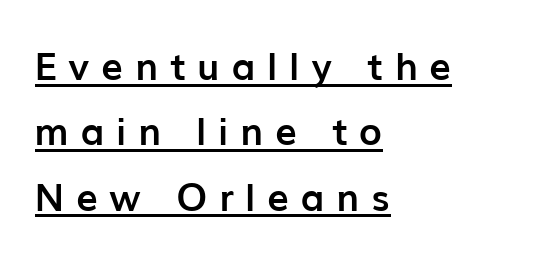
Heft: maximum for text — a bold. You could only call the tracking loose — the letters float apart. What decoration does the sample have? An underline. Note: no serifs on the glyphs.
